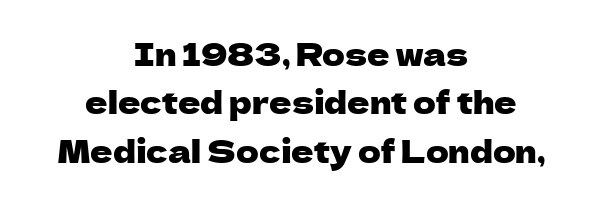
Q: Is the text italic (slanted)? A: No, it is upright.
Q: Is the typeface a serif or a sans-serif typeface? A: Sans-serif.
Q: Is the text underlined? A: No.
Q: How is the paragraph aligned? A: Centered.
Q: Is the spacing between letters normal or unusually wide? A: Normal.
Q: Is the spacing between lines tight, normal or loose? A: Normal.
Q: Width (condensed, normal, or wide)? A: Normal.
Q: Stroke contrast? A: Low.
Q: x-height? A: Medium.
Q: Monospaced? A: No.
